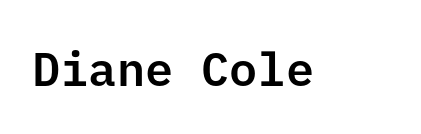
Q: Is the text italic (slanted)? A: No, it is upright.
Q: Is the typeface a serif or a sans-serif typeface? A: Sans-serif.
Q: Is the text underlined? A: No.
Q: Is the spacing between letters normal or unusually wide? A: Normal.
Q: Width (condensed, normal, or wide)? A: Normal.
Q: Stroke contrast? A: Low.
Q: x-height? A: Medium.
